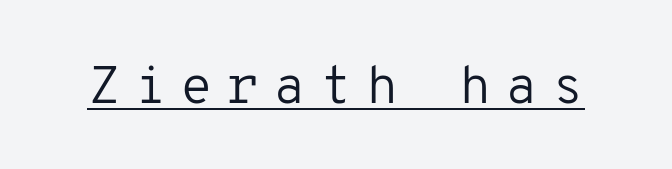
The image shows 53 px regular-weight sans-serif type, upright, monospaced; set unusually wide letter spacing (+0.26 em), underlined; low stroke contrast and a medium x-height.
